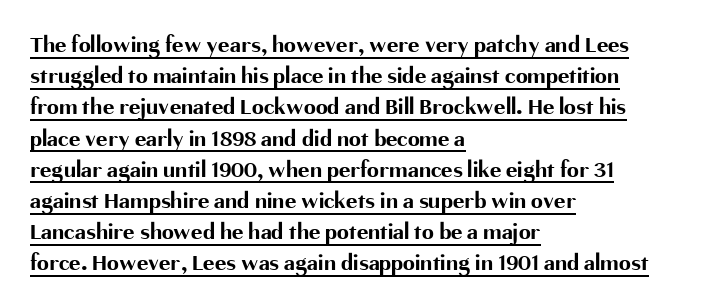
Posture: vertical. Notice how descenders clear the ascenders below comfortably — that's standard leading. Where is the straight margin? On the left. The face used here has the dense, thick strokes of a bold.
